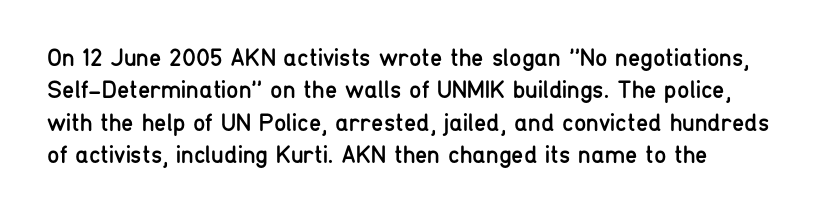
{"italic": "no", "bold": "no", "underline": "no", "line_spacing": "normal", "line_spacing_ratio": 1.3, "letter_spacing": "normal", "letter_spacing_em": 0.0, "glyph_px": 25}
